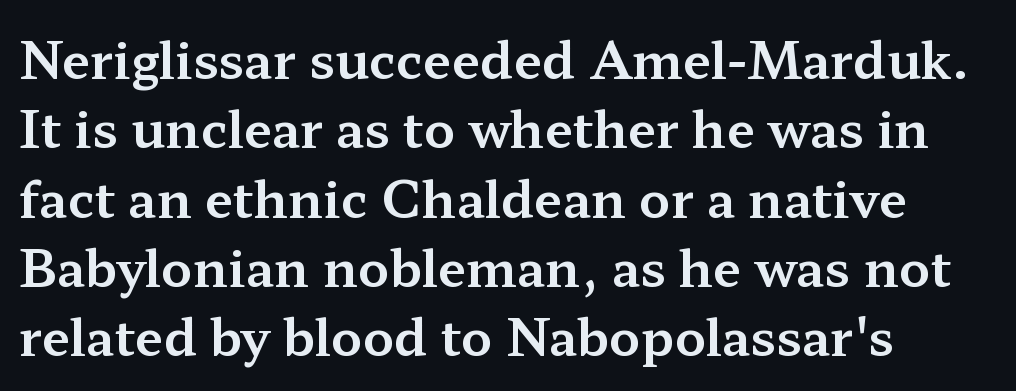
Q: Is the text italic (slanted)? A: No, it is upright.
Q: Is the typeface a serif or a sans-serif typeface? A: Serif.
Q: Is the text underlined? A: No.
Q: How is the paragraph aligned? A: Left-aligned.
Q: Is the spacing between letters normal or unusually wide? A: Normal.
Q: Is the spacing between lines tight, normal or loose? A: Normal.
Q: Width (condensed, normal, or wide)? A: Wide.
Q: Stroke contrast? A: Medium.
Q: x-height? A: Medium.
Q: Monospaced? A: No.
